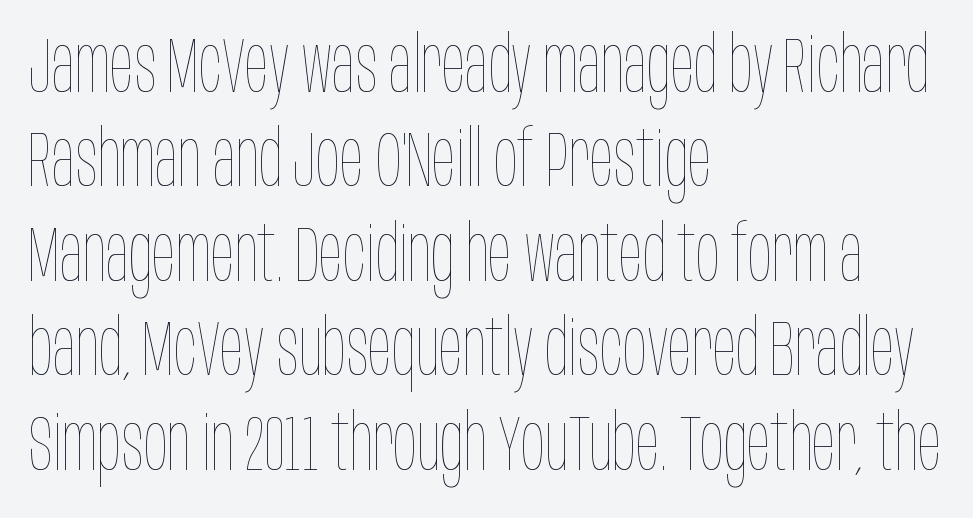
The image shows 78 px thin, condensed type, upright; set left-aligned, line spacing 1.21x, normal letter spacing, not underlined; low stroke contrast and a large x-height.
